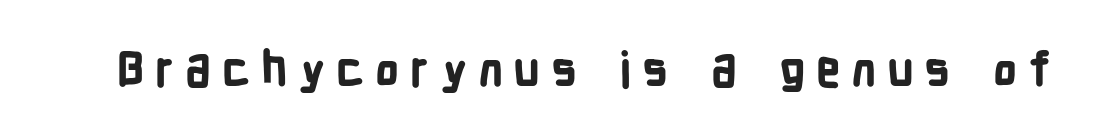
The image shows 48 px bold, condensed sans-serif type, upright; set unusually wide letter spacing (+0.22 em), not underlined; low stroke contrast and a medium x-height.
